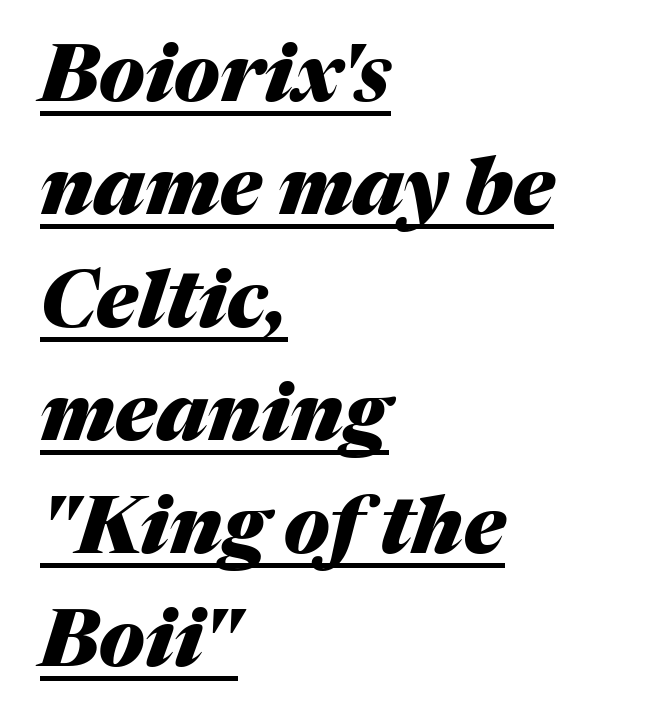
The image shows 79 px heavy type, italic (leaning right); set left-aligned, normal line spacing (1.43x), normal letter spacing, underlined; medium stroke contrast and a medium x-height.
